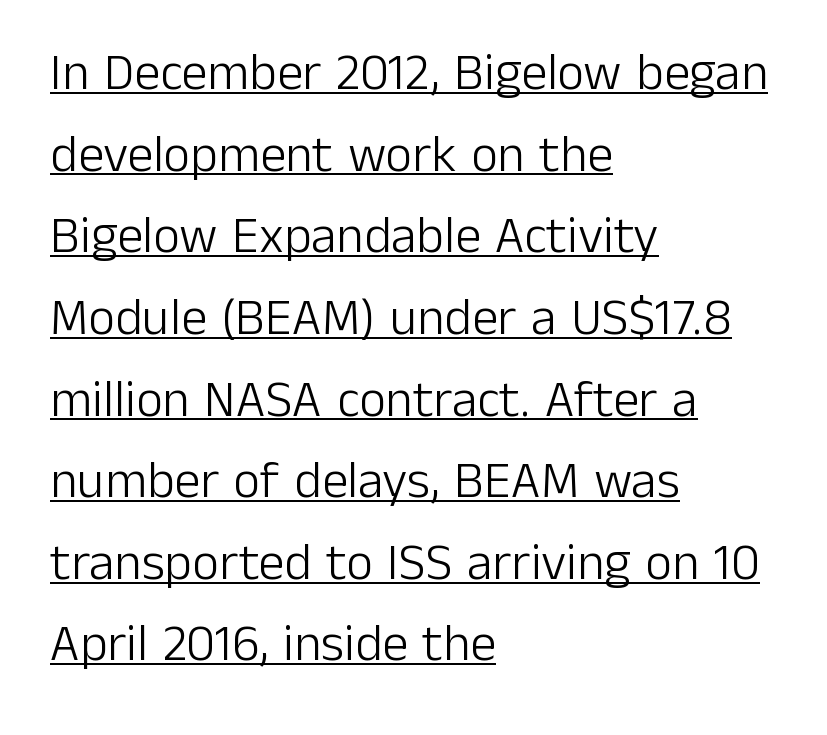
Q: Is the text bold? A: No.
Q: Is the text italic (slanted)? A: No, it is upright.
Q: Is the typeface a serif or a sans-serif typeface? A: Sans-serif.
Q: Is the text underlined? A: Yes.
Q: How is the paragraph aligned? A: Left-aligned.
Q: Is the spacing between letters normal or unusually wide? A: Normal.
Q: Is the spacing between lines tight, normal or loose? A: Normal.
Q: Width (condensed, normal, or wide)? A: Normal.
Q: Stroke contrast? A: Low.
Q: x-height? A: Medium.
Q: Monospaced? A: No.
